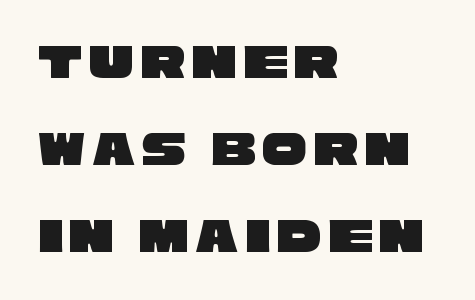
{"serif": "no", "width": "wide", "stroke_contrast": "low", "x_height": "large", "monospaced": "no", "underline": "no", "align": "left", "line_spacing_ratio": 1.74, "glyph_px": 50}
